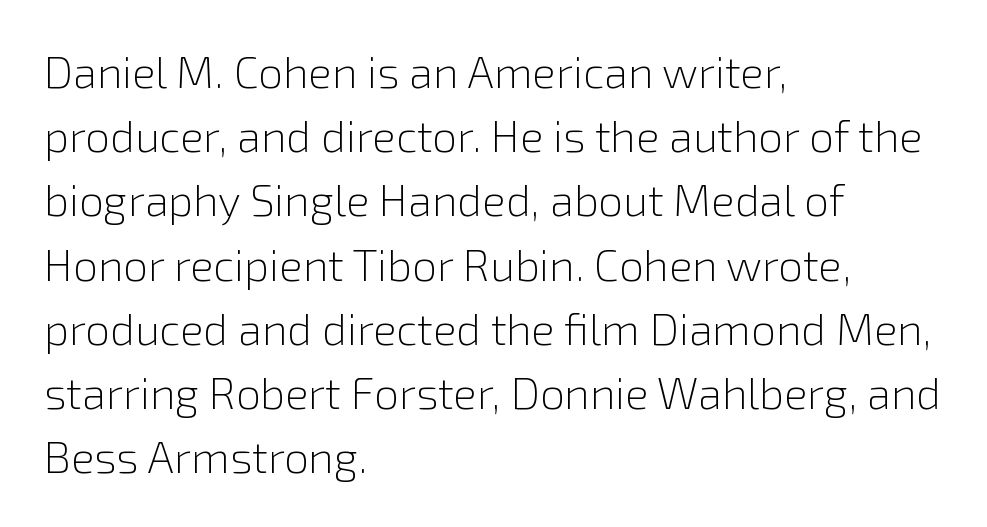
The image shows 44 px light sans-serif type, upright; set left-aligned, normal line spacing (1.46x), normal letter spacing, not underlined; low stroke contrast and a medium x-height.
